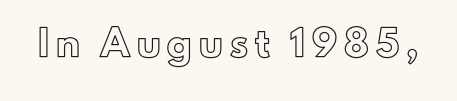
Q: Is the text italic (slanted)? A: No, it is upright.
Q: Is the text underlined? A: No.
Q: Is the spacing between letters normal or unusually wide? A: Unusually wide.
